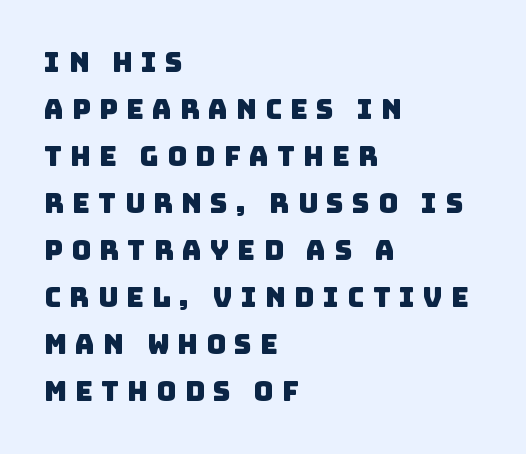
Q: Is the text underlined? A: No.
Q: How is the paragraph aligned? A: Left-aligned.
Q: Is the spacing between letters normal or unusually wide? A: Unusually wide.
